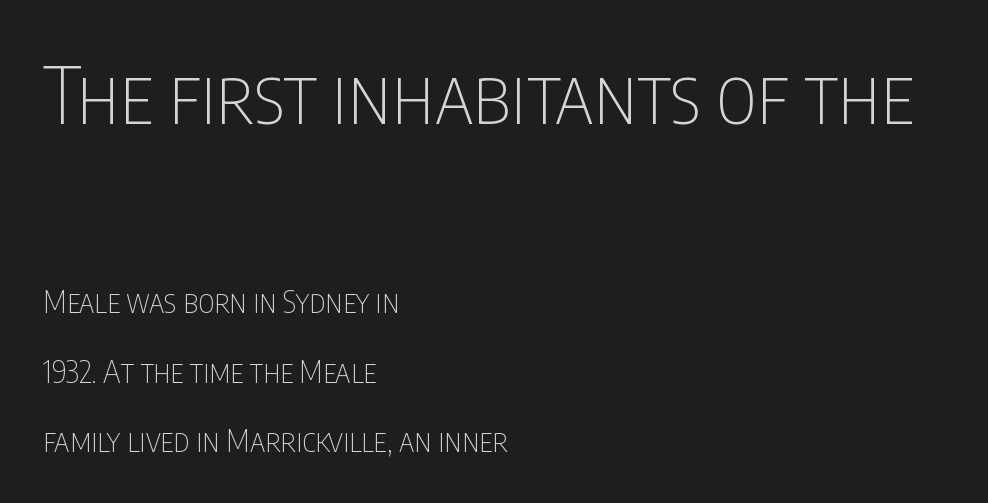
{"serif": "no", "italic": "no", "bold": "no", "weight": "thin", "width": "condensed", "stroke_contrast": "low", "x_height": "large", "monospaced": "no", "underline": "no", "align": "left", "line_spacing": "loose", "line_spacing_ratio": 2.25, "letter_spacing": "normal", "letter_spacing_em": 0.0, "larger_block": "first", "size_ratio": 2.52, "glyph_px": 78}
